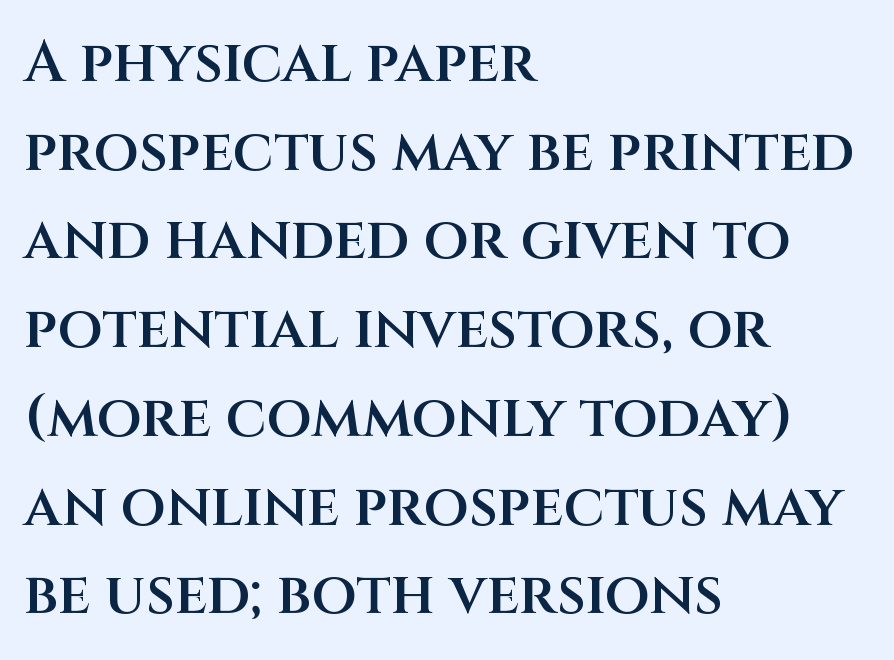
Q: Is the text bold? A: Semi-bold.
Q: Is the text italic (slanted)? A: No, it is upright.
Q: Is the typeface a serif or a sans-serif typeface? A: Sans-serif.
Q: Is the text underlined? A: No.
Q: How is the paragraph aligned? A: Left-aligned.
Q: Is the spacing between letters normal or unusually wide? A: Normal.
Q: Is the spacing between lines tight, normal or loose? A: Normal.
Q: Width (condensed, normal, or wide)? A: Normal.
Q: Stroke contrast? A: Medium.
Q: x-height? A: Large.
Q: Monospaced? A: No.
